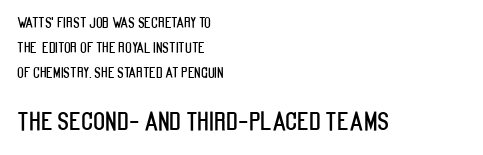
{"italic": "no", "underline": "no", "align": "left", "line_spacing_ratio": 1.78, "letter_spacing": "normal", "letter_spacing_em": 0.0, "larger_block": "second", "size_ratio": 1.79, "glyph_px": 25}
